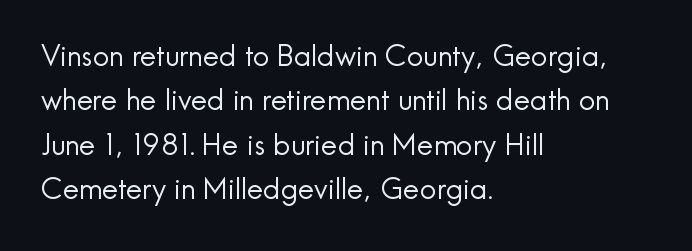
{"serif": "no", "italic": "no", "bold": "no", "weight": "regular", "width": "normal", "x_height": "small", "monospaced": "no", "underline": "no", "align": "left", "line_spacing": "normal", "line_spacing_ratio": 1.53, "letter_spacing": "normal", "letter_spacing_em": 0.0, "glyph_px": 29}
